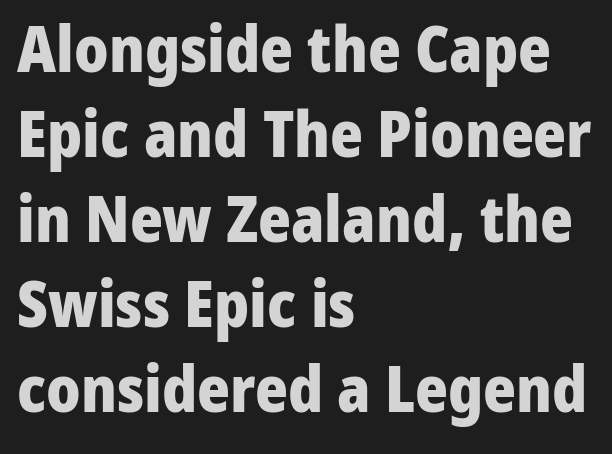
Q: Is the text bold? A: Yes.
Q: Is the text italic (slanted)? A: No, it is upright.
Q: Is the typeface a serif or a sans-serif typeface? A: Sans-serif.
Q: Is the text underlined? A: No.
Q: How is the paragraph aligned? A: Left-aligned.
Q: Is the spacing between letters normal or unusually wide? A: Normal.
Q: Is the spacing between lines tight, normal or loose? A: Normal.
Q: Width (condensed, normal, or wide)? A: Normal.
Q: Stroke contrast? A: Low.
Q: x-height? A: Medium.
Q: Monospaced? A: No.
